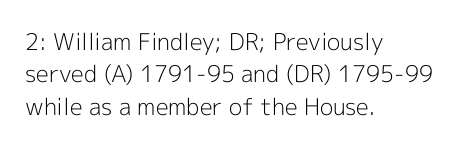
{"italic": "no", "bold": "no", "underline": "no", "align": "left", "line_spacing": "normal", "line_spacing_ratio": 1.41, "letter_spacing": "normal", "letter_spacing_em": 0.0, "glyph_px": 23}
